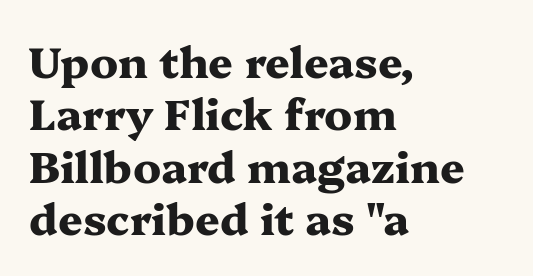
Left-aligned paragraph, ragged on the right. Glance below the letters and you will spot only blank space. Little horizontal feet cap the strokes, marking this as serif type. Set as a true bold cut, around the 700 mark. Every stem runs plumb, perpendicular to the baseline.
